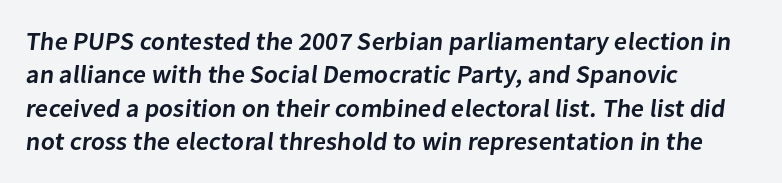
{"bold": "semi", "underline": "no", "align": "left", "line_spacing": "normal", "line_spacing_ratio": 1.34, "letter_spacing": "normal", "letter_spacing_em": 0.0, "glyph_px": 25}
